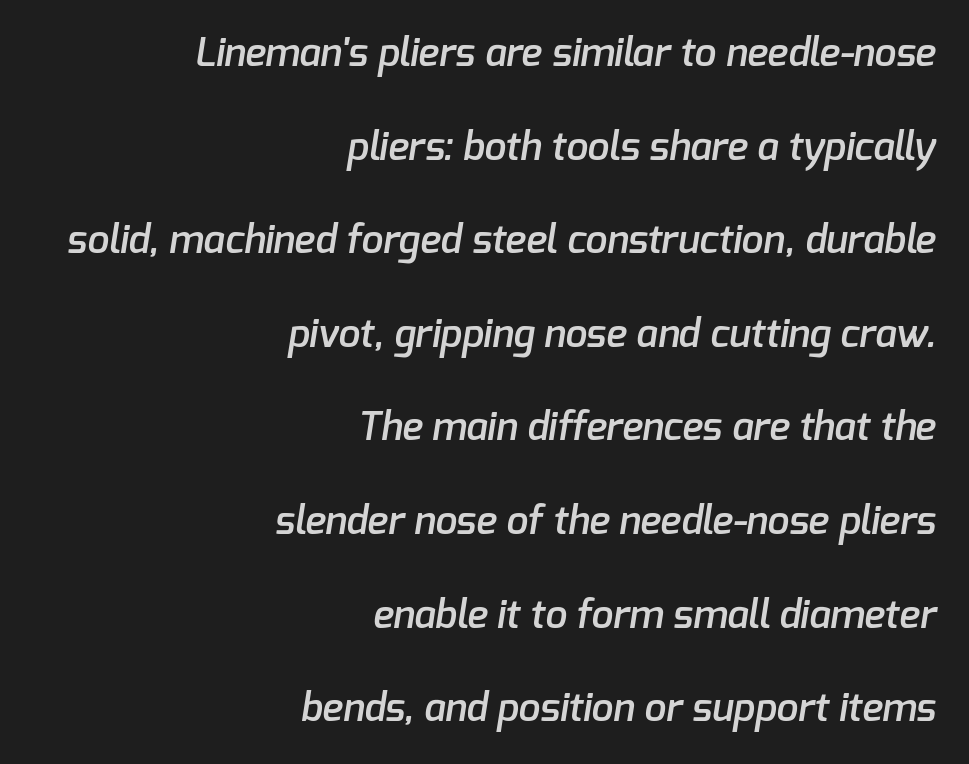
The image shows 39 px semibold sans-serif type; set right-aligned, loose line spacing (2.4x), normal letter spacing, not underlined; low stroke contrast and a medium x-height.
